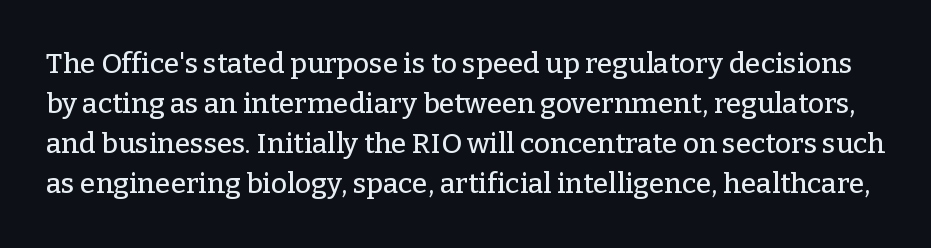
A normal amount of white space separates one row of letters from the next. Regarding serifs, this sample has them. No extra tracking has been applied to these lines. The space directly below the letters is spotless.
